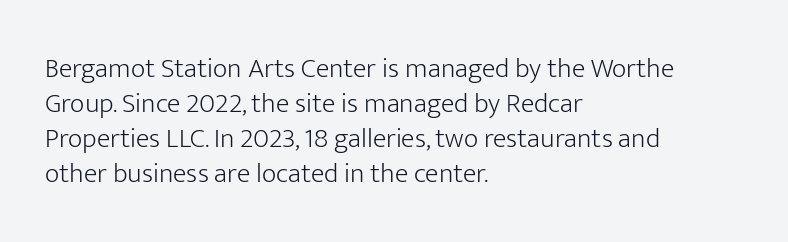
The vertical gap from one line to the next is medium. Each line starts at the same left margin while the right side varies. Anything drawn beneath the words? Only blank space. Look at the bottom of the vertical strokes: they stop flat, with no serifs. The letters stand upright; this is a roman face. Bold? No — there's no thickening of the strokes.
